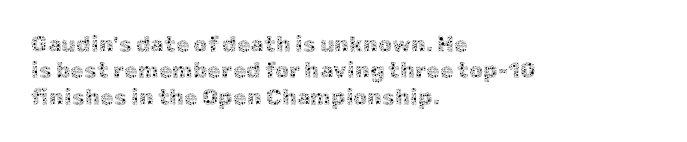
Q: Is the text bold? A: No.
Q: Is the text italic (slanted)? A: No, it is upright.
Q: Is the text underlined? A: No.
Q: How is the paragraph aligned? A: Left-aligned.
Q: Is the spacing between letters normal or unusually wide? A: Normal.
